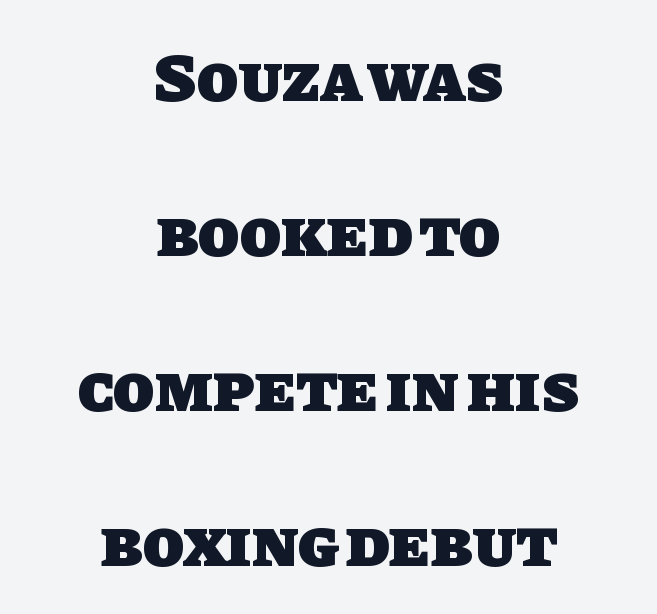
{"serif": "no", "bold": "yes", "weight": "heavy", "width": "normal", "stroke_contrast": "low", "x_height": "large", "monospaced": "no", "underline": "no", "align": "center", "line_spacing": "loose", "line_spacing_ratio": 2.28, "letter_spacing": "normal", "letter_spacing_em": 0.0, "glyph_px": 68}
